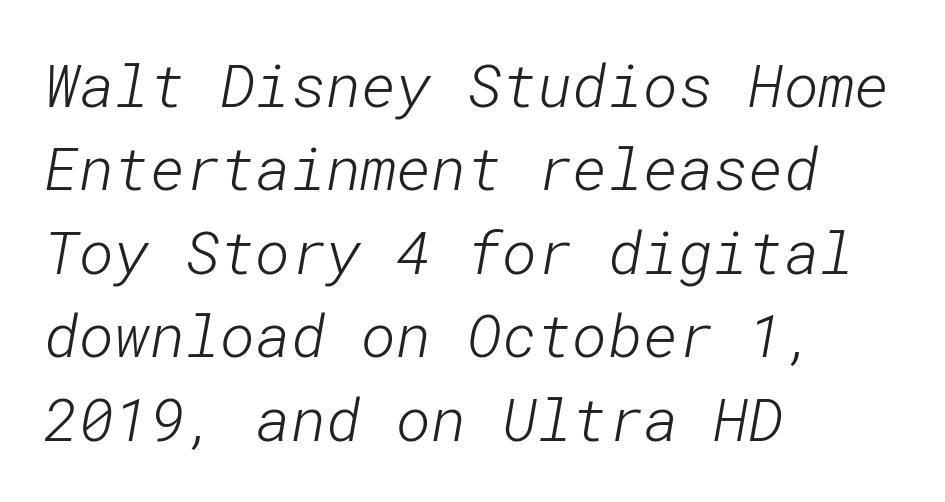
The lines in this sample share a left origin and differ only in where they stop. The characters are drawn with everyday or finer stroke widths. Each letter's strokes conclude bluntly, with no projecting serifs. Inter-character spacing is left at the font's built-in metrics. The passage shown stacks its lines at a standard gap. Each row of text sits above clean, open space.
